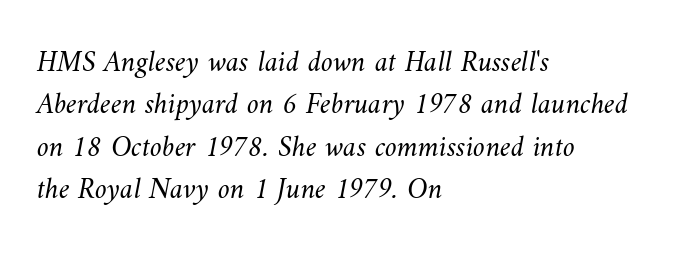
{"bold": "no", "weight": "light", "width": "normal", "stroke_contrast": "medium", "x_height": "small", "monospaced": "no", "underline": "no", "align": "left", "line_spacing": "normal", "line_spacing_ratio": 1.41, "letter_spacing": "normal", "letter_spacing_em": 0.0, "glyph_px": 30}
